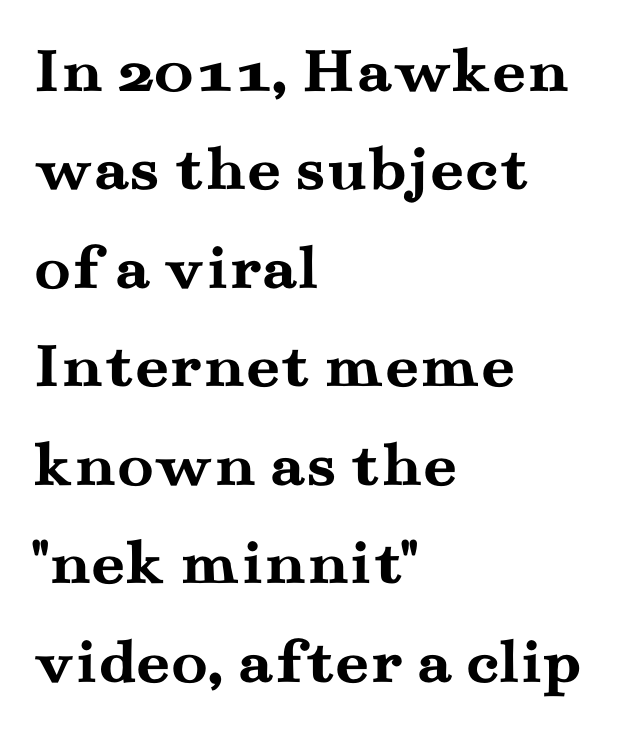
The image shows 67 px semibold, wide serif type, upright; set left-aligned, normal line spacing (1.47x), normal letter spacing, not underlined; medium stroke contrast and a small x-height.
